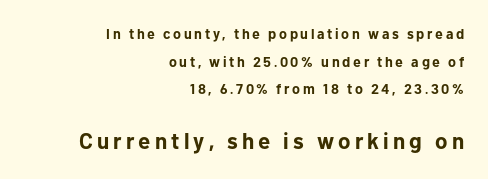
{"italic": "no", "bold": "yes", "underline": "no", "align": "right", "line_spacing": "loose", "line_spacing_ratio": 1.98, "larger_block": "second", "size_ratio": 1.57, "glyph_px": 22}
